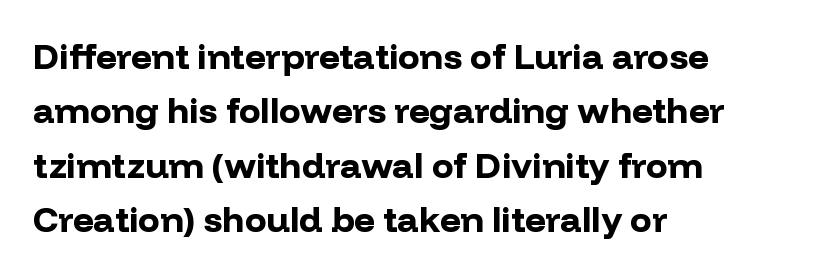
{"serif": "no", "italic": "no", "bold": "yes", "weight": "bold", "width": "normal", "stroke_contrast": "low", "x_height": "medium", "monospaced": "no", "underline": "no", "align": "left", "line_spacing": "normal", "line_spacing_ratio": 1.51, "letter_spacing": "normal", "letter_spacing_em": 0.0, "glyph_px": 36}
